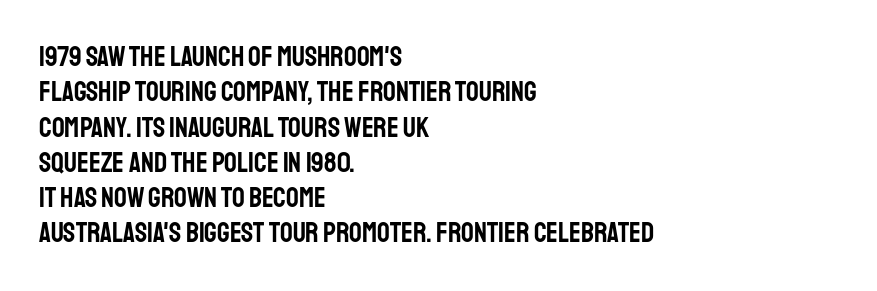
Q: Is the text italic (slanted)? A: No, it is upright.
Q: Is the typeface a serif or a sans-serif typeface? A: Sans-serif.
Q: Is the text underlined? A: No.
Q: How is the paragraph aligned? A: Left-aligned.
Q: Is the spacing between letters normal or unusually wide? A: Normal.
Q: Is the spacing between lines tight, normal or loose? A: Normal.
Q: Width (condensed, normal, or wide)? A: Condensed.
Q: Stroke contrast? A: Low.
Q: x-height? A: Large.
Q: Monospaced? A: No.
